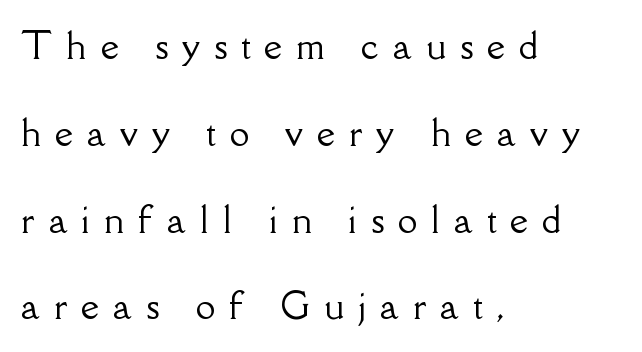
{"serif": "yes", "italic": "no", "width": "normal", "stroke_contrast": "low", "x_height": "small", "monospaced": "no", "underline": "no", "align": "left", "line_spacing": "loose", "line_spacing_ratio": 2.48, "letter_spacing": "wide", "letter_spacing_em": 0.4, "glyph_px": 35}
